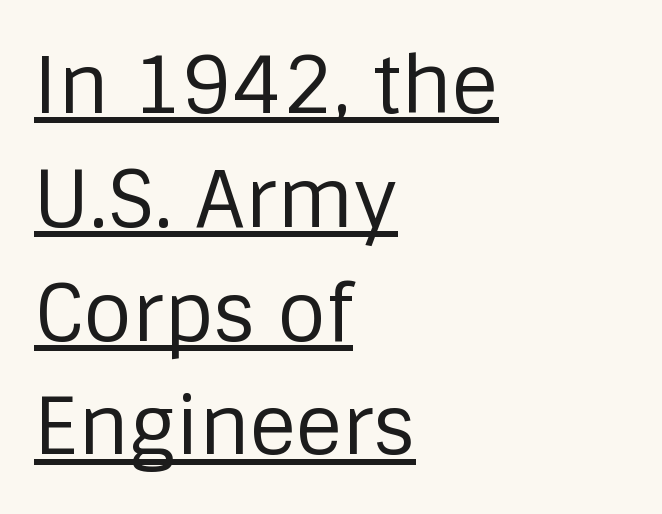
{"serif": "no", "italic": "no", "bold": "no", "weight": "regular", "width": "normal", "stroke_contrast": "low", "x_height": "large", "monospaced": "no", "underline": "yes", "align": "left", "line_spacing": "normal", "line_spacing_ratio": 1.44, "letter_spacing": "normal", "letter_spacing_em": 0.0, "glyph_px": 79}
